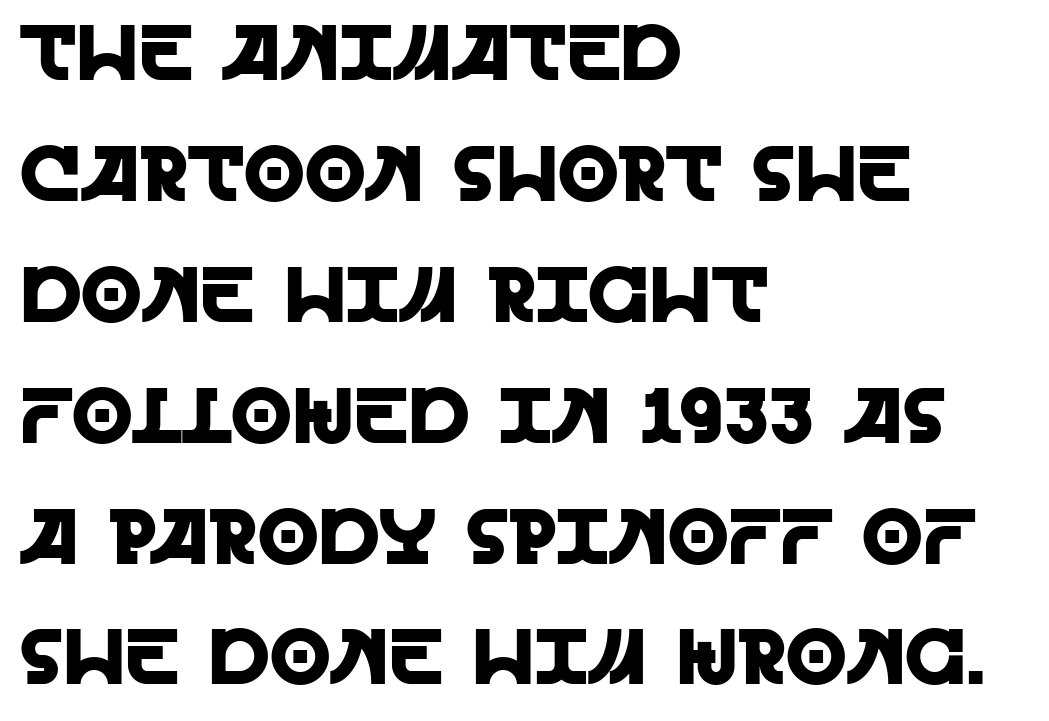
Q: Is the text italic (slanted)? A: No, it is upright.
Q: Is the typeface a serif or a sans-serif typeface? A: Sans-serif.
Q: Is the text underlined? A: No.
Q: How is the paragraph aligned? A: Left-aligned.
Q: Is the spacing between letters normal or unusually wide? A: Normal.
Q: Is the spacing between lines tight, normal or loose? A: Normal.
Q: Width (condensed, normal, or wide)? A: Normal.
Q: x-height? A: Large.
Q: Monospaced? A: No.
